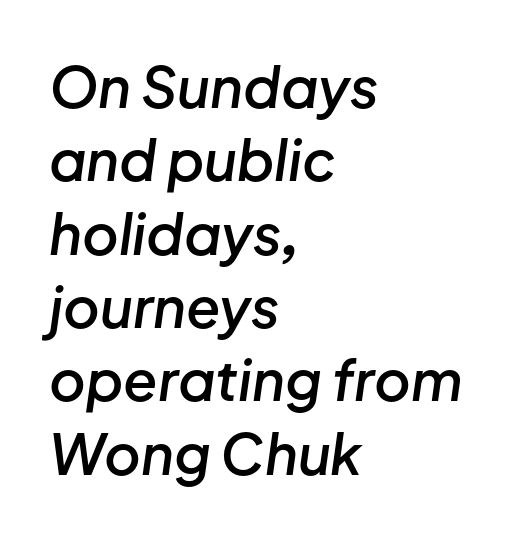
Q: Is the text bold? A: Semi-bold.
Q: Is the text italic (slanted)? A: Yes, it leans right by about 8 degrees.
Q: Is the text underlined? A: No.
Q: How is the paragraph aligned? A: Left-aligned.
Q: Is the spacing between letters normal or unusually wide? A: Normal.
Q: Is the spacing between lines tight, normal or loose? A: Normal.
Q: Width (condensed, normal, or wide)? A: Normal.
Q: Stroke contrast? A: Low.
Q: x-height? A: Medium.
Q: Monospaced? A: No.
